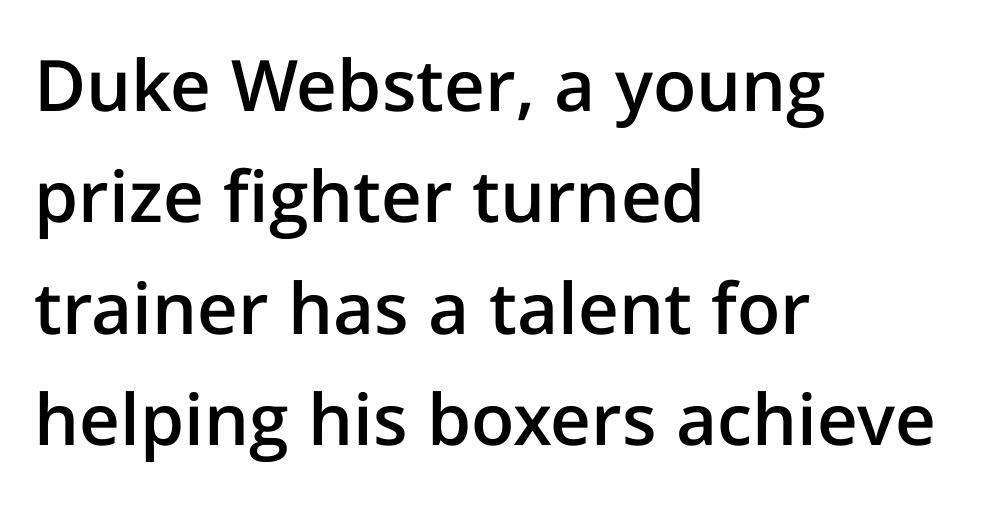
{"serif": "no", "italic": "no", "bold": "semi", "weight": "semibold", "width": "normal", "stroke_contrast": "low", "x_height": "medium", "monospaced": "no", "underline": "no", "align": "left", "line_spacing": "normal", "line_spacing_ratio": 1.57, "letter_spacing": "normal", "letter_spacing_em": 0.0, "glyph_px": 71}
